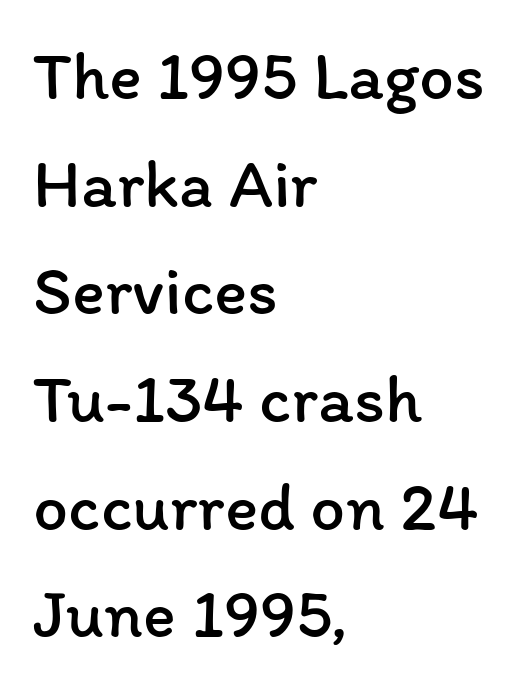
The image shows 69 px regular-weight type, upright; set left-aligned, normal line spacing (1.56x), normal letter spacing, not underlined; low stroke contrast and a medium x-height.
